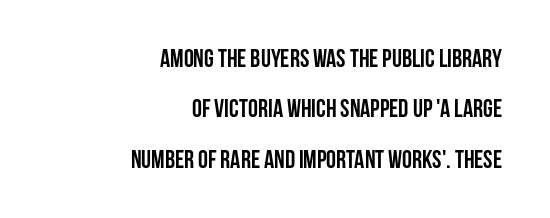
{"italic": "no", "bold": "yes", "underline": "no", "align": "right", "line_spacing": "loose", "line_spacing_ratio": 2.02, "letter_spacing": "normal", "letter_spacing_em": 0.0, "glyph_px": 25}
